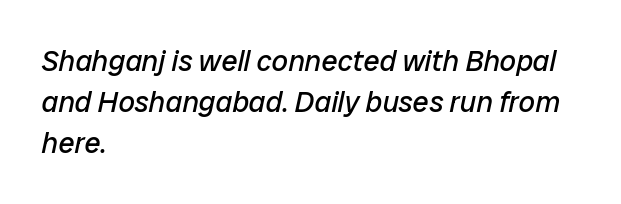
Weight class: somewhere from thin through regular. The passage is arranged the way most books set body copy — flush left. You could call the tracking neutral — neither tight nor loose. The block of text has a typical density, with ordinary space between rows. Underlining? Definitely not there. Posture: slanted.
